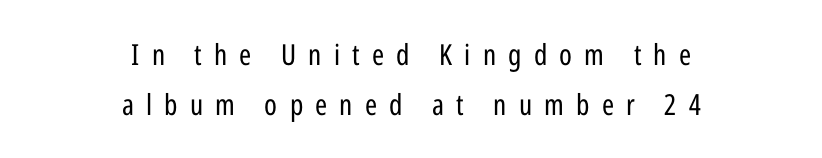
Q: Is the text bold? A: No.
Q: Is the text italic (slanted)? A: No, it is upright.
Q: Is the typeface a serif or a sans-serif typeface? A: Sans-serif.
Q: Is the text underlined? A: No.
Q: How is the paragraph aligned? A: Centered.
Q: Is the spacing between letters normal or unusually wide? A: Unusually wide.
Q: Width (condensed, normal, or wide)? A: Condensed.
Q: Stroke contrast? A: Low.
Q: x-height? A: Medium.
Q: Monospaced? A: No.
